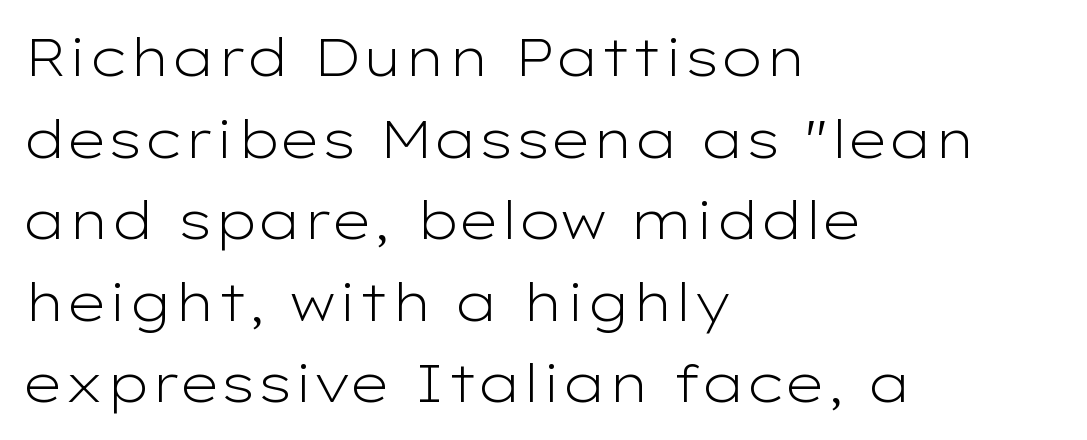
The image shows 53 px light, wide sans-serif type, upright; set left-aligned, normal line spacing (1.54x), normal letter spacing, not underlined; low stroke contrast and a medium x-height.
